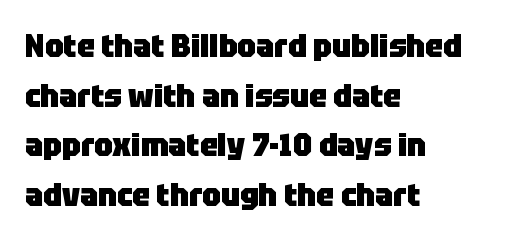
Q: Is the text bold? A: Yes.
Q: Is the text italic (slanted)? A: No, it is upright.
Q: Is the typeface a serif or a sans-serif typeface? A: Sans-serif.
Q: Is the text underlined? A: No.
Q: How is the paragraph aligned? A: Left-aligned.
Q: Is the spacing between letters normal or unusually wide? A: Normal.
Q: Is the spacing between lines tight, normal or loose? A: Normal.
Q: Width (condensed, normal, or wide)? A: Normal.
Q: Stroke contrast? A: Low.
Q: x-height? A: Large.
Q: Monospaced? A: No.
